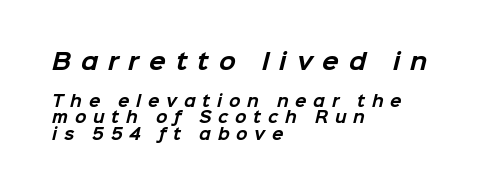
The image shows 22 px bold type; set left-aligned, tight line spacing (1.1x), unusually wide letter spacing (+0.45 em), not underlined; the first (top) block is 1.47x larger.
